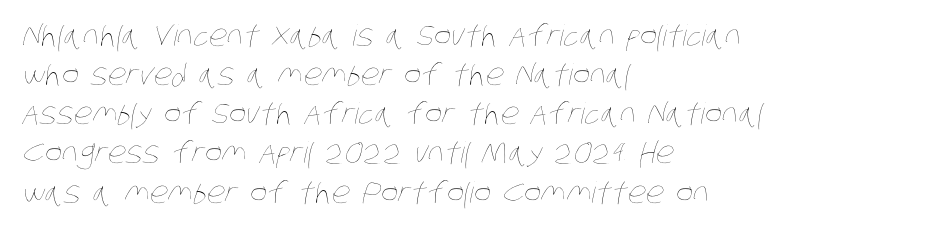
{"bold": "no", "weight": "thin", "width": "condensed", "stroke_contrast": "low", "x_height": "large", "monospaced": "no", "underline": "no", "align": "left", "line_spacing": "normal", "line_spacing_ratio": 1.35, "letter_spacing": "normal", "letter_spacing_em": 0.0, "glyph_px": 29}
